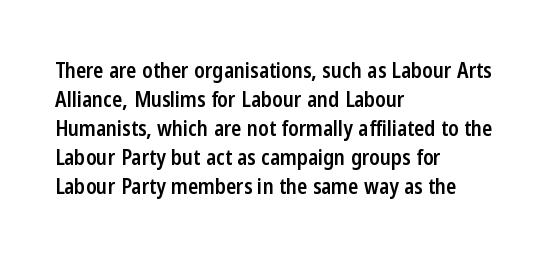
Q: Is the text bold? A: Semi-bold.
Q: Is the text italic (slanted)? A: No, it is upright.
Q: Is the text underlined? A: No.
Q: How is the paragraph aligned? A: Left-aligned.
Q: Is the spacing between letters normal or unusually wide? A: Normal.
Q: Is the spacing between lines tight, normal or loose? A: Normal.
